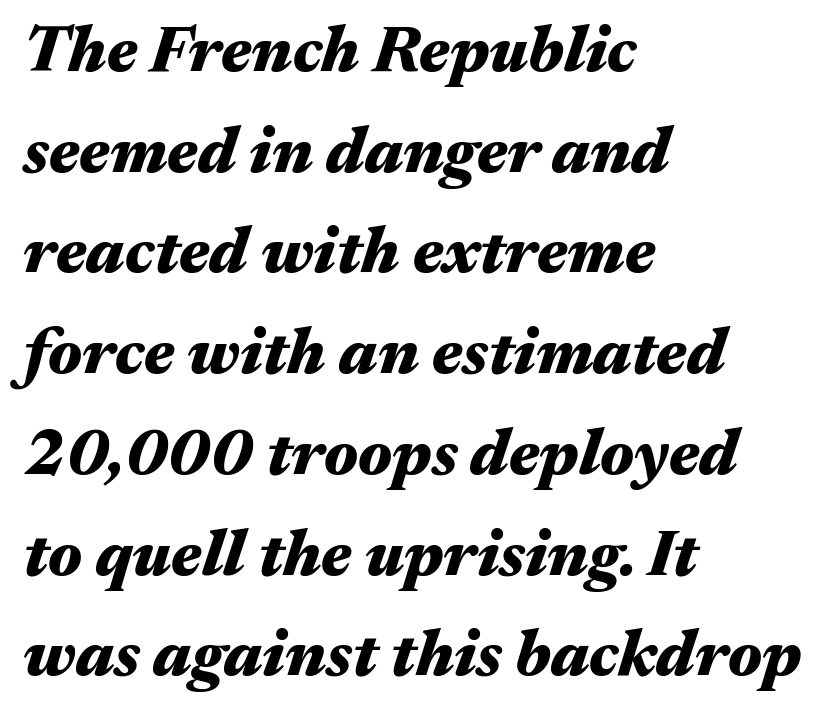
The lettering tilts uniformly, giving the passage an italic look. The text block is weighted toward the left margin, trailing off unevenly rightward. Every letter is thick-stroked: bold, no question. Clear beneath every line of the passage. How would I describe the line gaps? Plain and ordinary.
